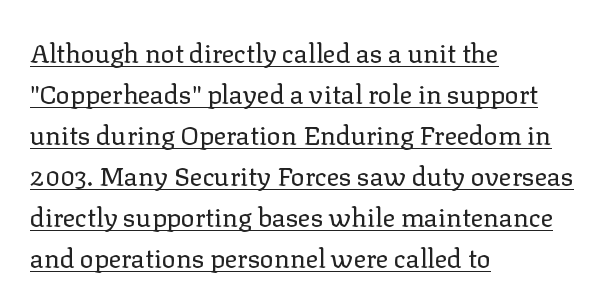
{"italic": "no", "bold": "no", "underline": "yes", "align": "left", "line_spacing": "normal", "line_spacing_ratio": 1.58, "letter_spacing": "normal", "letter_spacing_em": 0.0, "glyph_px": 26}
